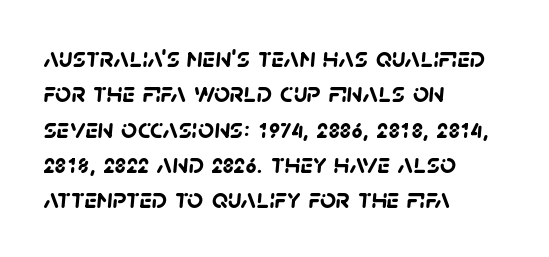
Look at the stroke-to-counter ratio: heavy, a bold. The passage shown is typed in a proportional face where columns would drift. Here the glyphs are tracked normally, forming tight word shapes. The rendering shows plain stroke endings on the letterforms — a sans-serif design. Is there much room between lines? A standard amount, neither cramped nor airy.
